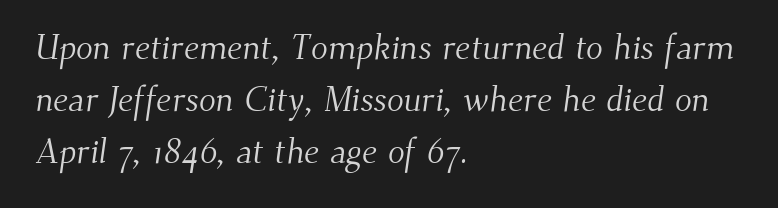
The image shows 35 px light serif type; set left-aligned, normal line spacing (1.48x), normal letter spacing, not underlined; medium stroke contrast and a small x-height.
